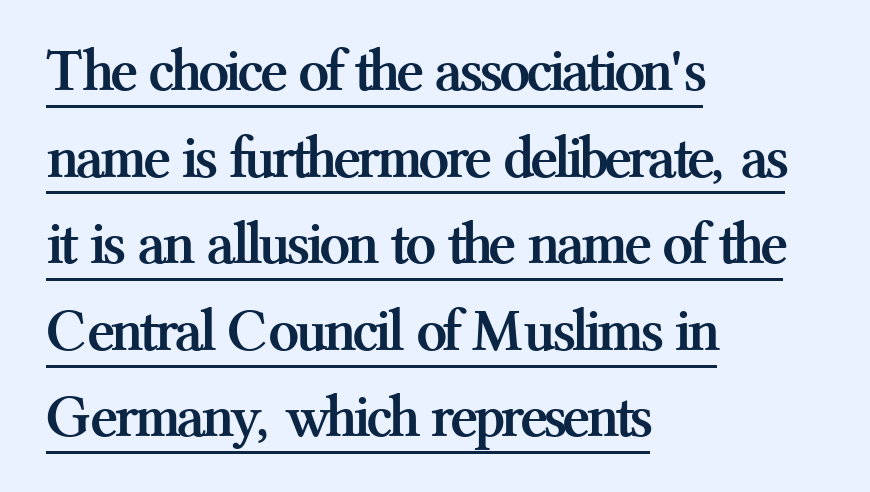
Q: Is the text bold? A: Yes.
Q: Is the text italic (slanted)? A: No, it is upright.
Q: Is the typeface a serif or a sans-serif typeface? A: Serif.
Q: Is the text underlined? A: Yes.
Q: How is the paragraph aligned? A: Left-aligned.
Q: Is the spacing between letters normal or unusually wide? A: Normal.
Q: Is the spacing between lines tight, normal or loose? A: Normal.
Q: Width (condensed, normal, or wide)? A: Normal.
Q: Stroke contrast? A: Medium.
Q: x-height? A: Medium.
Q: Monospaced? A: No.
